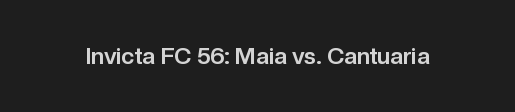
Q: Is the text bold? A: Yes.
Q: Is the text italic (slanted)? A: No, it is upright.
Q: Is the text underlined? A: No.
Q: Is the spacing between letters normal or unusually wide? A: Normal.
